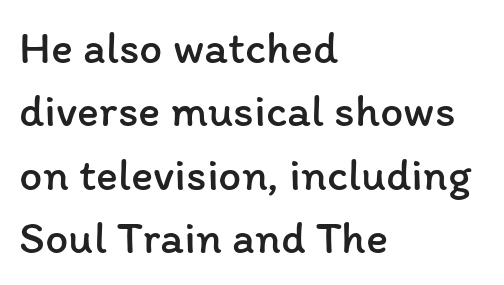
{"italic": "no", "bold": "no", "weight": "regular", "width": "normal", "stroke_contrast": "low", "x_height": "medium", "monospaced": "no", "underline": "no", "align": "left", "line_spacing": "normal", "line_spacing_ratio": 1.38, "letter_spacing": "normal", "letter_spacing_em": 0.0, "glyph_px": 46}
